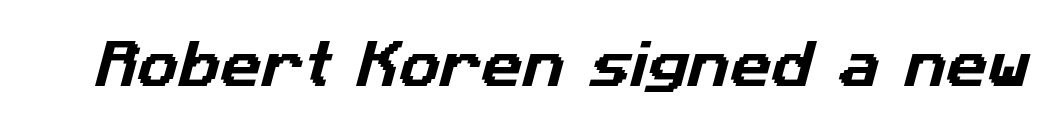
{"serif": "no", "width": "normal", "stroke_contrast": "low", "x_height": "medium", "monospaced": "no", "underline": "no", "letter_spacing": "normal", "letter_spacing_em": 0.0, "glyph_px": 51}
